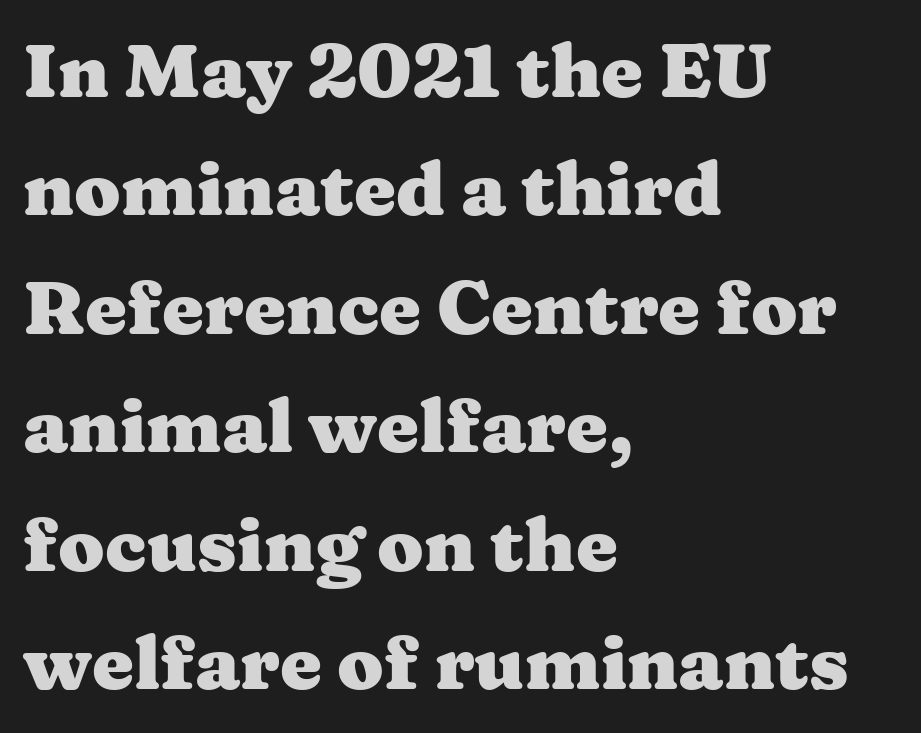
Q: Is the text bold? A: Yes.
Q: Is the text italic (slanted)? A: No, it is upright.
Q: Is the typeface a serif or a sans-serif typeface? A: Serif.
Q: Is the text underlined? A: No.
Q: How is the paragraph aligned? A: Left-aligned.
Q: Is the spacing between letters normal or unusually wide? A: Normal.
Q: Is the spacing between lines tight, normal or loose? A: Normal.
Q: Width (condensed, normal, or wide)? A: Wide.
Q: Stroke contrast? A: Medium.
Q: x-height? A: Medium.
Q: Monospaced? A: No.
